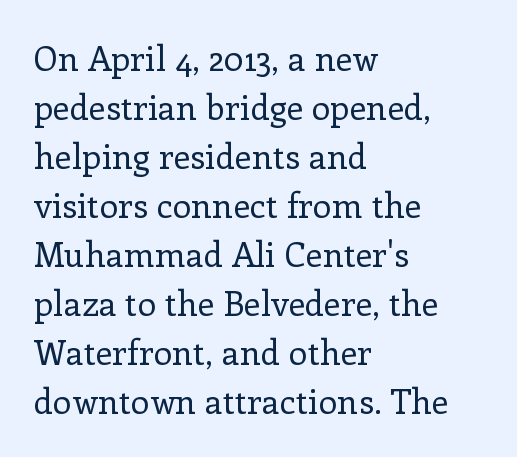
{"serif": "yes", "italic": "no", "bold": "no", "weight": "regular", "width": "normal", "stroke_contrast": "low", "x_height": "medium", "monospaced": "no", "underline": "no", "align": "left", "line_spacing": "normal", "line_spacing_ratio": 1.44, "letter_spacing": "normal", "letter_spacing_em": 0.0, "glyph_px": 34}
